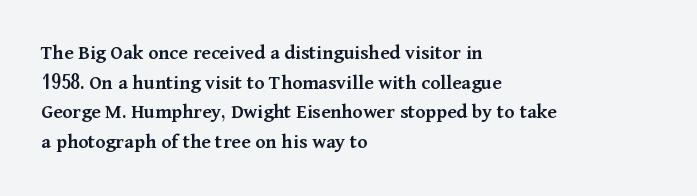
{"italic": "no", "bold": "semi", "underline": "no", "align": "left", "line_spacing": "normal", "line_spacing_ratio": 1.41, "letter_spacing": "normal", "letter_spacing_em": 0.0, "glyph_px": 21}
